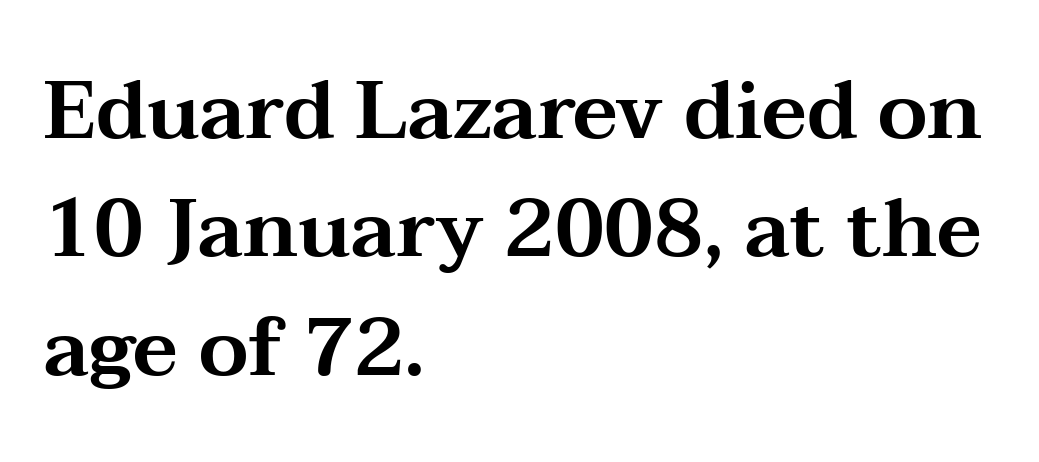
The image shows 80 px wide serif type, upright; set left-aligned, normal line spacing (1.48x), normal letter spacing, not underlined; medium stroke contrast and a medium x-height.
